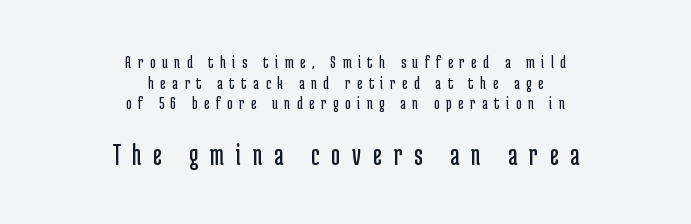
Q: Is the text bold? A: No.
Q: Is the text italic (slanted)? A: No, it is upright.
Q: Is the typeface a serif or a sans-serif typeface? A: Sans-serif.
Q: Is the text underlined? A: No.
Q: How is the paragraph aligned? A: Centered.
Q: Is the spacing between letters normal or unusually wide? A: Unusually wide.
Q: Is the spacing between lines tight, normal or loose? A: Tight.
Q: Which block of text is set in a larger size, the first (top) or the second (bottom)? A: The second (bottom) one.
Q: Width (condensed, normal, or wide)? A: Condensed.
Q: Stroke contrast? A: Low.
Q: x-height? A: Medium.
Q: Monospaced? A: No.
